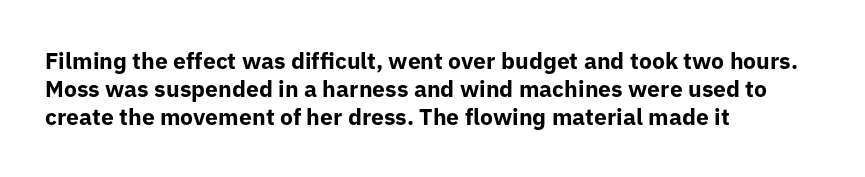
Q: Is the text bold? A: Yes.
Q: Is the text italic (slanted)? A: No, it is upright.
Q: Is the text underlined? A: No.
Q: How is the paragraph aligned? A: Left-aligned.
Q: Is the spacing between letters normal or unusually wide? A: Normal.
